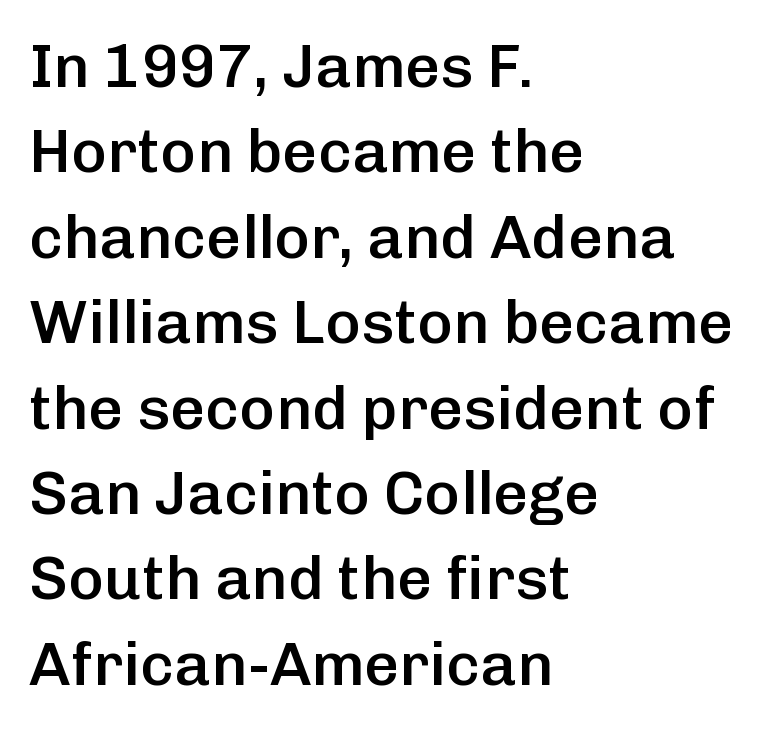
{"serif": "no", "italic": "no", "bold": "semi", "weight": "semibold", "width": "normal", "stroke_contrast": "low", "x_height": "medium", "monospaced": "no", "underline": "no", "align": "left", "line_spacing": "normal", "line_spacing_ratio": 1.4, "letter_spacing": "normal", "letter_spacing_em": 0.0, "glyph_px": 61}
